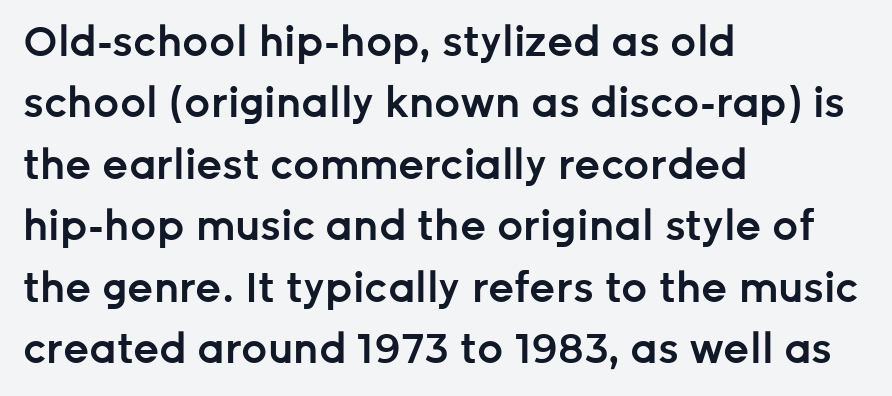
Q: Is the text bold? A: Semi-bold.
Q: Is the text italic (slanted)? A: No, it is upright.
Q: Is the typeface a serif or a sans-serif typeface? A: Sans-serif.
Q: Is the text underlined? A: No.
Q: How is the paragraph aligned? A: Left-aligned.
Q: Is the spacing between letters normal or unusually wide? A: Normal.
Q: Is the spacing between lines tight, normal or loose? A: Normal.
Q: Width (condensed, normal, or wide)? A: Normal.
Q: Stroke contrast? A: Low.
Q: x-height? A: Medium.
Q: Monospaced? A: No.
